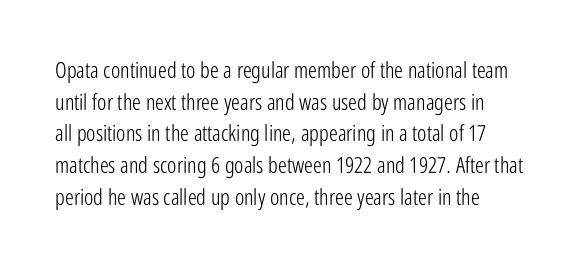
Q: Is the text bold? A: No.
Q: Is the text italic (slanted)? A: No, it is upright.
Q: Is the text underlined? A: No.
Q: How is the paragraph aligned? A: Left-aligned.
Q: Is the spacing between letters normal or unusually wide? A: Normal.
Q: Is the spacing between lines tight, normal or loose? A: Normal.
